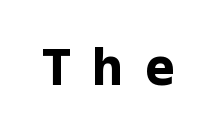
Pretty heavy lettering here — definitely bold. Students, note that the glyphs here are deliberately spaced far apart. The glyphs in this specimen are sans serif. The lettering holds an erect, upright posture throughout. Any mark beneath the type? The region is blank.
